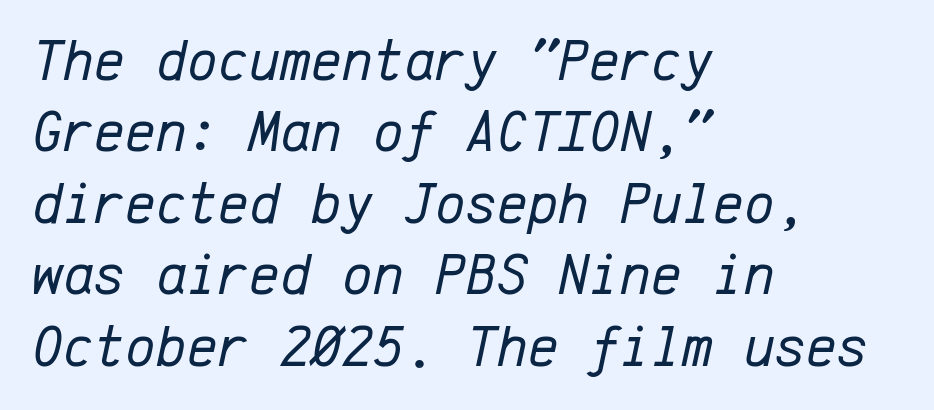
{"italic": "yes", "lean": "right", "slant_degrees": 12, "bold": "no", "weight": "regular", "width": "normal", "stroke_contrast": "low", "x_height": "medium", "monospaced": "yes", "underline": "no", "align": "left", "line_spacing_ratio": 1.21, "letter_spacing": "normal", "letter_spacing_em": 0.0, "glyph_px": 59}
